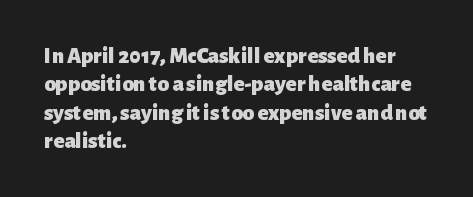
{"italic": "no", "bold": "yes", "underline": "no", "align": "left", "line_spacing_ratio": 1.23, "letter_spacing": "normal", "letter_spacing_em": 0.0, "glyph_px": 23}
